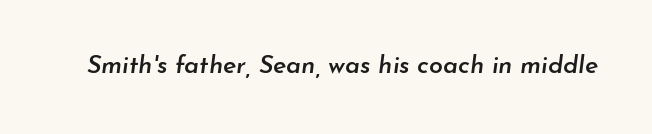
These lines carry some extra weight — a demibold, not a full bold. Tracking value appears to be zero — textbook default spacing. The glyphs look as if they've been sheared to an angle. The area under the type is left untouched.
